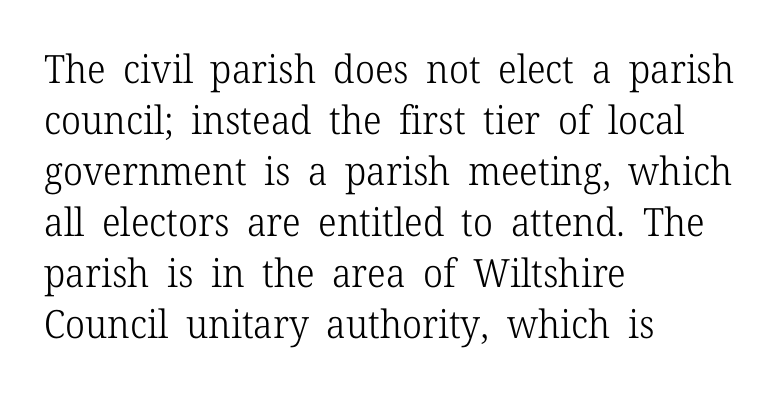
Q: Is the text bold? A: No.
Q: Is the text italic (slanted)? A: No, it is upright.
Q: Is the typeface a serif or a sans-serif typeface? A: Serif.
Q: Is the text underlined? A: No.
Q: How is the paragraph aligned? A: Left-aligned.
Q: Is the spacing between letters normal or unusually wide? A: Normal.
Q: Is the spacing between lines tight, normal or loose? A: Normal.
Q: Width (condensed, normal, or wide)? A: Normal.
Q: Stroke contrast? A: Low.
Q: x-height? A: Medium.
Q: Monospaced? A: No.
